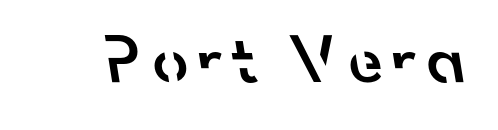
Q: Is the text bold? A: Semi-bold.
Q: Is the typeface a serif or a sans-serif typeface? A: Sans-serif.
Q: Is the text underlined? A: No.
Q: Width (condensed, normal, or wide)? A: Normal.
Q: Stroke contrast? A: Low.
Q: x-height? A: Small.
Q: Monospaced? A: No.
